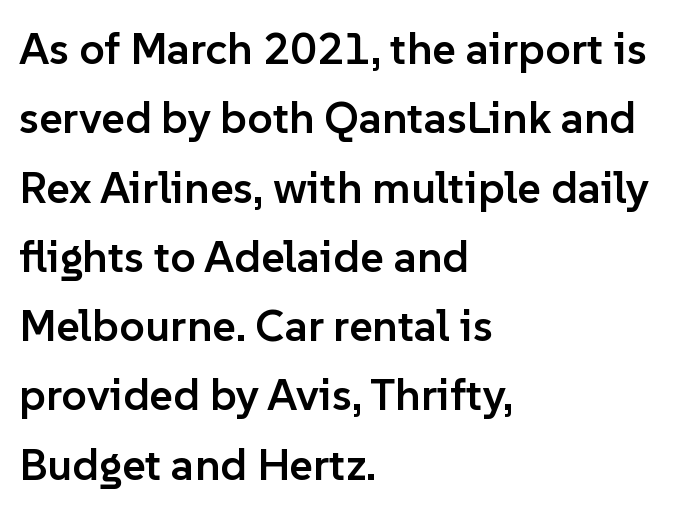
Q: Is the text bold? A: Semi-bold.
Q: Is the text italic (slanted)? A: No, it is upright.
Q: Is the typeface a serif or a sans-serif typeface? A: Sans-serif.
Q: Is the text underlined? A: No.
Q: How is the paragraph aligned? A: Left-aligned.
Q: Is the spacing between letters normal or unusually wide? A: Normal.
Q: Is the spacing between lines tight, normal or loose? A: Normal.
Q: Width (condensed, normal, or wide)? A: Normal.
Q: Stroke contrast? A: Low.
Q: x-height? A: Medium.
Q: Monospaced? A: No.
